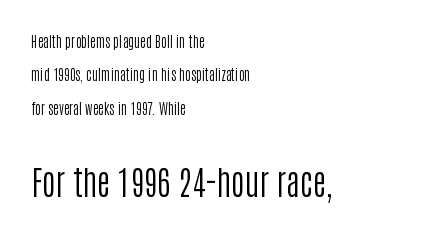
Stroke thickness stays within the range of a standard reading face or lighter. To sum up the face: it is a sans, with no serifs. The passage shown is typed in a proportional face where columns would drift. Rows of type keep a wide berth in the vertical direction. The letters stand upright; this is a roman face.
